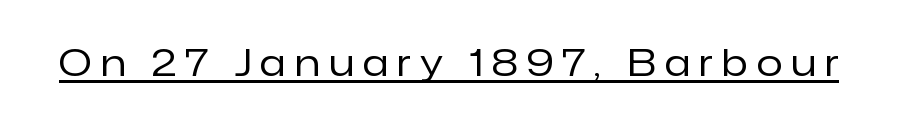
{"serif": "no", "italic": "no", "bold": "no", "weight": "regular", "width": "normal", "stroke_contrast": "low", "x_height": "medium", "monospaced": "no", "underline": "yes", "letter_spacing": "wide", "letter_spacing_em": 0.24, "glyph_px": 38}
